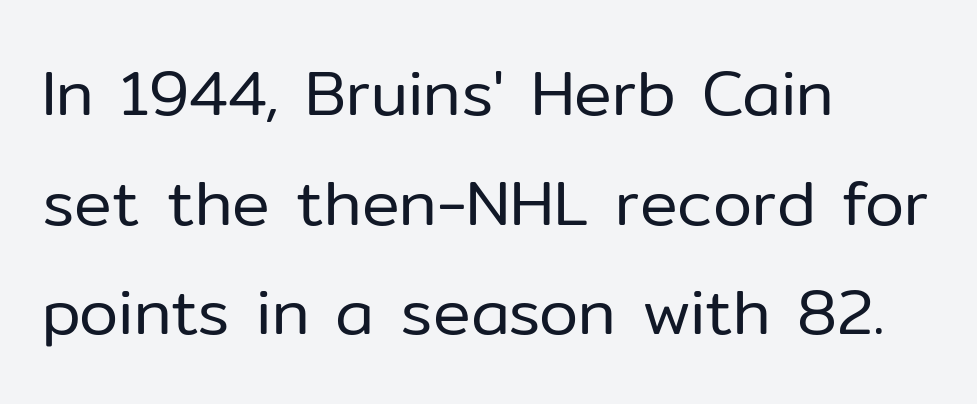
Q: Is the text bold? A: No.
Q: Is the text italic (slanted)? A: No, it is upright.
Q: Is the typeface a serif or a sans-serif typeface? A: Sans-serif.
Q: Is the text underlined? A: No.
Q: How is the paragraph aligned? A: Left-aligned.
Q: Is the spacing between letters normal or unusually wide? A: Normal.
Q: Width (condensed, normal, or wide)? A: Normal.
Q: Stroke contrast? A: Low.
Q: x-height? A: Medium.
Q: Monospaced? A: No.
